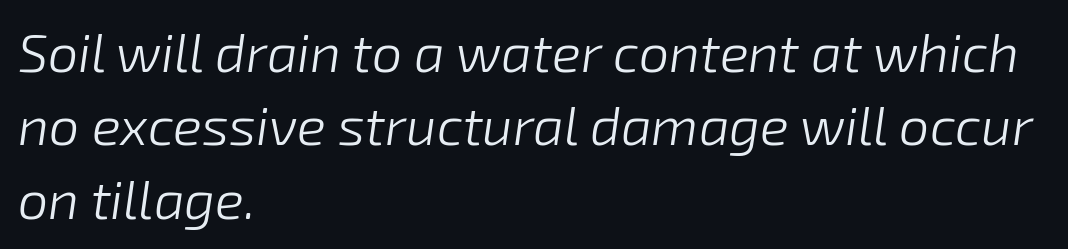
The image shows 54 px light type, italic (leaning right); set left-aligned, normal line spacing (1.36x), normal letter spacing, not underlined; low stroke contrast and a medium x-height.
